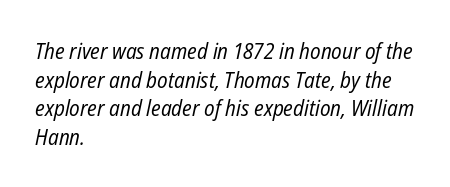
Notice how the stems are inclined rather than vertical — that's the hallmark of italics. How would I describe the line gaps? Plain and ordinary. A quiet, ordinary-to-light weight characterises the typeface. Descender tails drop into unmarked territory. Inter-character spacing is left at the font's built-in metrics. The rendering anchors every line to the left-hand side.
